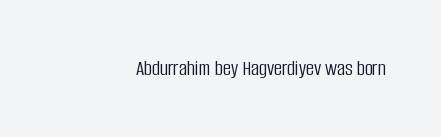
{"italic": "no", "bold": "no", "underline": "no", "letter_spacing": "normal", "letter_spacing_em": 0.0, "glyph_px": 22}
